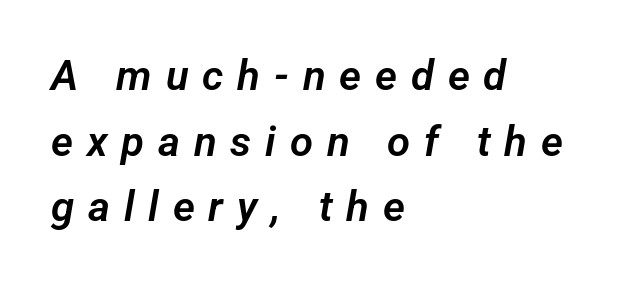
Varying glyph widths throughout — classic text-font behaviour. The designer left line spacing at the default. These lines stack with their left ends in a neat column. This rendering features lettering with no underline.
